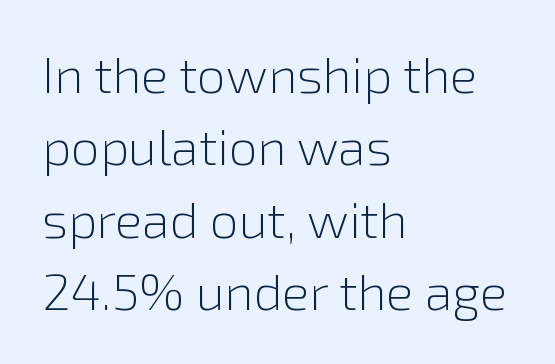
{"serif": "no", "italic": "no", "bold": "no", "weight": "light", "width": "normal", "stroke_contrast": "low", "x_height": "medium", "monospaced": "no", "underline": "no", "align": "left", "line_spacing": "normal", "line_spacing_ratio": 1.42, "letter_spacing": "normal", "letter_spacing_em": 0.0, "glyph_px": 51}
